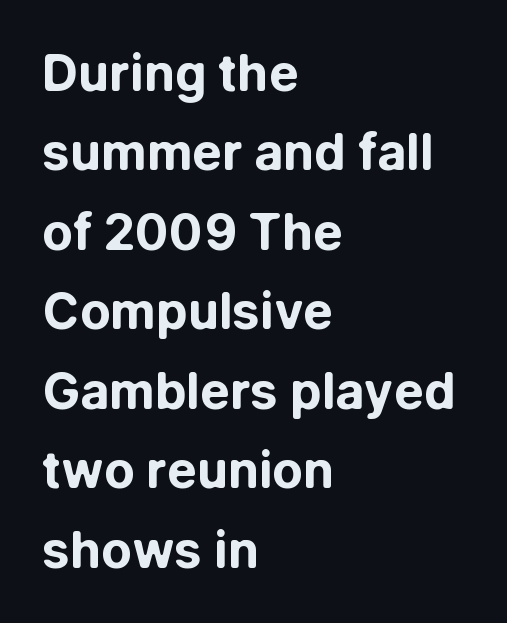
The image shows 50 px bold sans-serif type, upright; set left-aligned, normal line spacing (1.59x), normal letter spacing, not underlined; low stroke contrast and a medium x-height.
